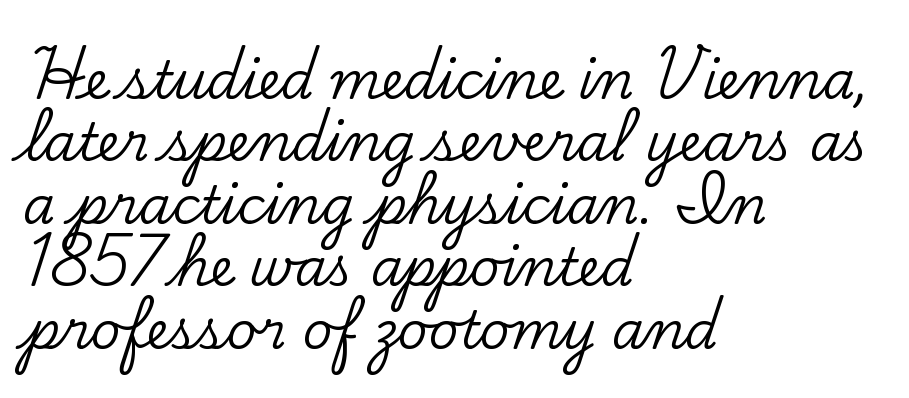
{"serif": "yes", "width": "normal", "stroke_contrast": "low", "x_height": "small", "monospaced": "no", "underline": "no", "align": "left", "line_spacing_ratio": 1.2, "letter_spacing": "normal", "letter_spacing_em": 0.0, "glyph_px": 52}
